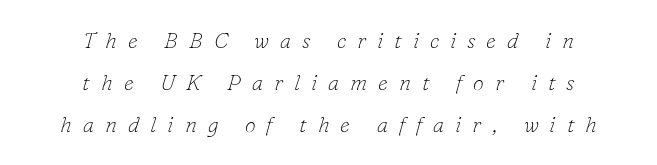
The image shows 22 px text type, italic (leaning right); set centered, loose line spacing (1.91x), unusually wide letter spacing (+0.5 em), not underlined.
